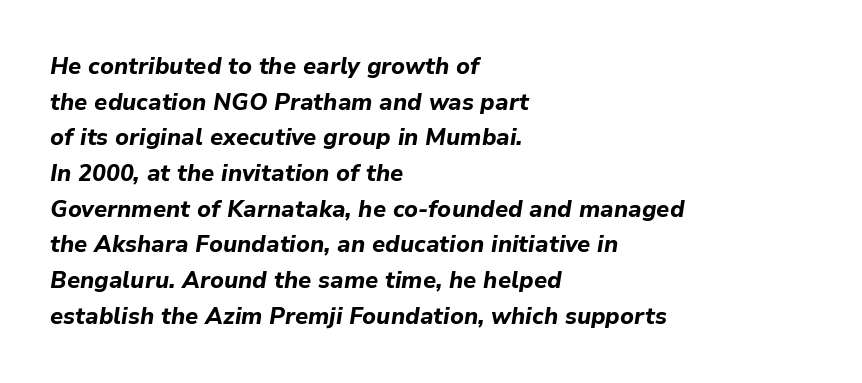
Q: Is the text bold? A: Yes.
Q: Is the text italic (slanted)? A: Yes, it leans right by about 9 degrees.
Q: Is the text underlined? A: No.
Q: How is the paragraph aligned? A: Left-aligned.
Q: Is the spacing between letters normal or unusually wide? A: Normal.
Q: Is the spacing between lines tight, normal or loose? A: Normal.
